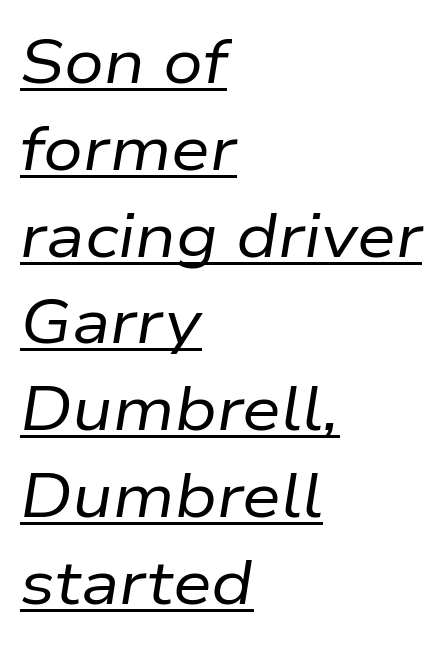
The image shows 62 px regular-weight type, italic (leaning right); set left-aligned, normal line spacing (1.4x), normal letter spacing, underlined; low stroke contrast and a medium x-height.
